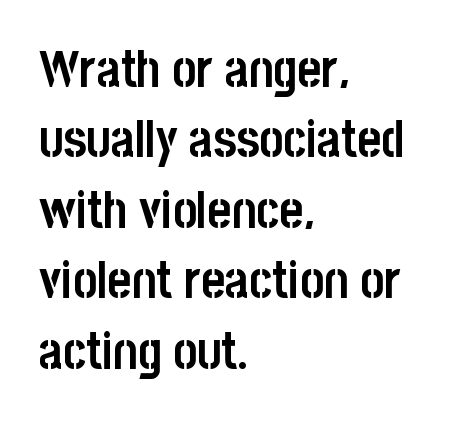
Q: Is the text bold? A: Yes.
Q: Is the text italic (slanted)? A: No, it is upright.
Q: Is the typeface a serif or a sans-serif typeface? A: Sans-serif.
Q: Is the text underlined? A: No.
Q: How is the paragraph aligned? A: Left-aligned.
Q: Is the spacing between letters normal or unusually wide? A: Normal.
Q: Is the spacing between lines tight, normal or loose? A: Normal.
Q: Width (condensed, normal, or wide)? A: Condensed.
Q: Stroke contrast? A: Low.
Q: x-height? A: Large.
Q: Monospaced? A: No.
